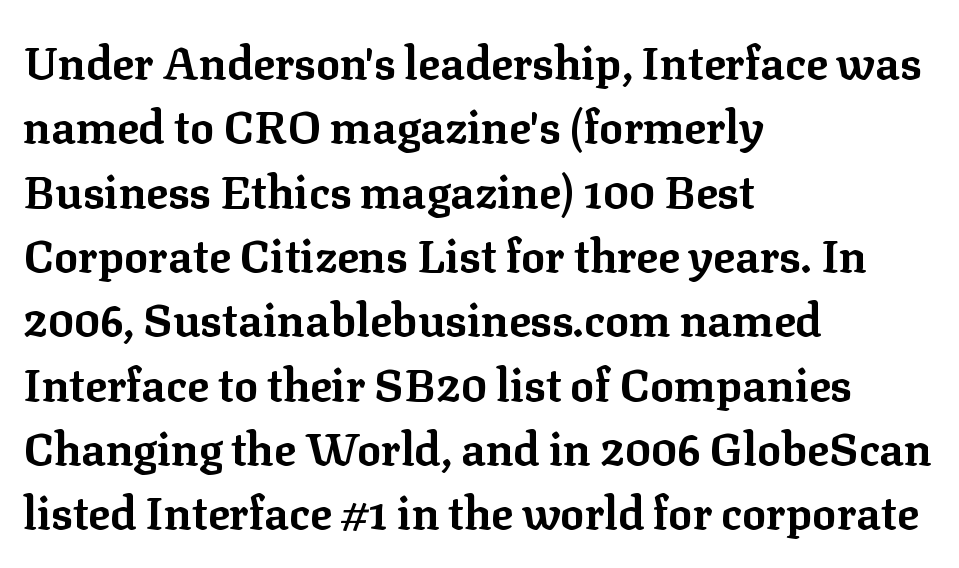
The image shows 45 px bold serif type, upright; set left-aligned, normal line spacing (1.43x), normal letter spacing, not underlined; low stroke contrast and a medium x-height.
